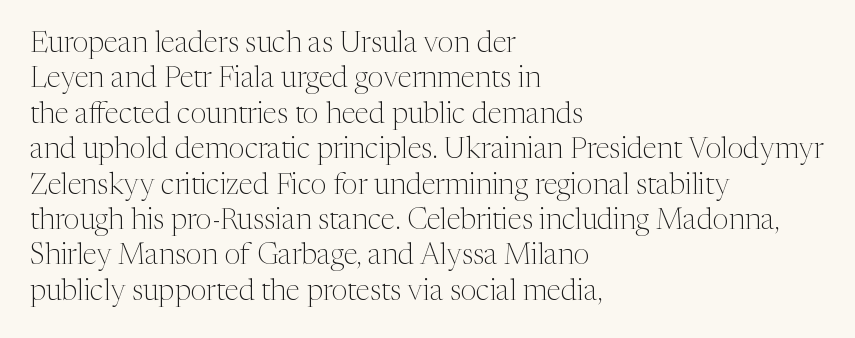
Q: Is the text bold? A: No.
Q: Is the text italic (slanted)? A: No, it is upright.
Q: Is the typeface a serif or a sans-serif typeface? A: Serif.
Q: Is the text underlined? A: No.
Q: How is the paragraph aligned? A: Left-aligned.
Q: Is the spacing between letters normal or unusually wide? A: Normal.
Q: Width (condensed, normal, or wide)? A: Normal.
Q: Stroke contrast? A: Medium.
Q: x-height? A: Medium.
Q: Monospaced? A: No.
